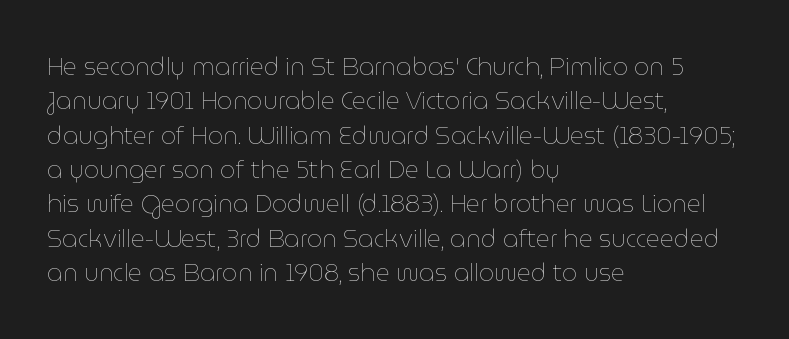
Vertical stems look standard width or narrower in stroke. Default kerning and tracking; the words read as compact shapes. These lines are set flush left with a ragged right edge. The baseline area is clear.
